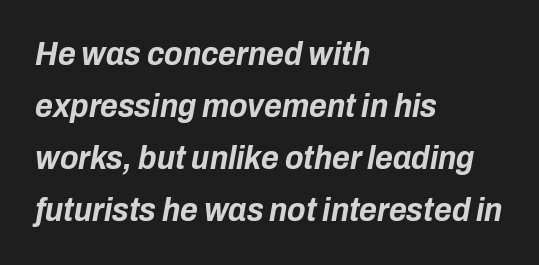
The image shows 34 px bold, condensed type, italic (leaning right); set left-aligned, normal line spacing (1.53x), normal letter spacing, not underlined; low stroke contrast and a medium x-height.
